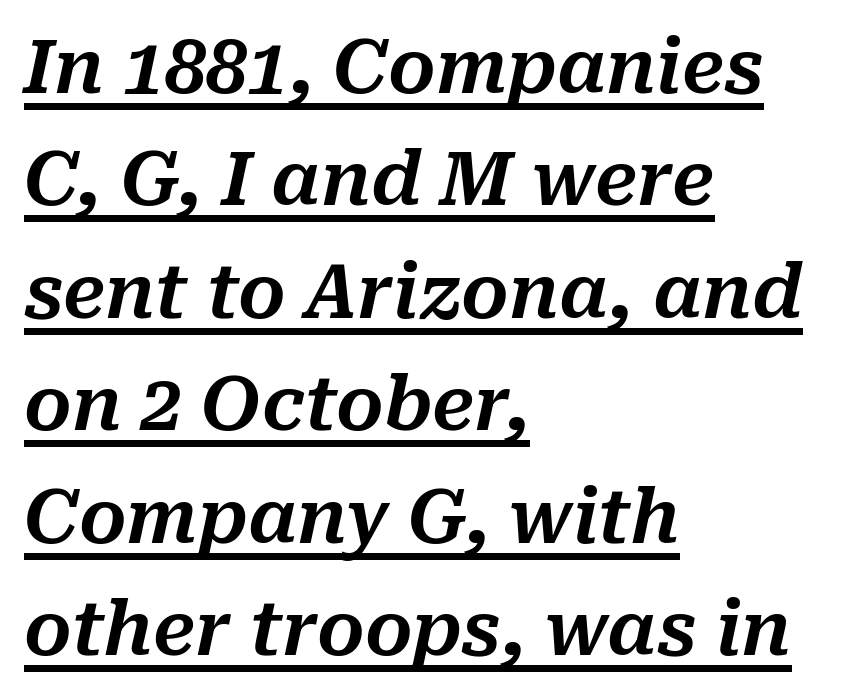
Q: Is the text italic (slanted)? A: Yes, it leans right by about 10 degrees.
Q: Is the text underlined? A: Yes.
Q: How is the paragraph aligned? A: Left-aligned.
Q: Is the spacing between letters normal or unusually wide? A: Normal.
Q: Is the spacing between lines tight, normal or loose? A: Normal.
Q: Width (condensed, normal, or wide)? A: Normal.
Q: Stroke contrast? A: Medium.
Q: x-height? A: Medium.
Q: Monospaced? A: No.
